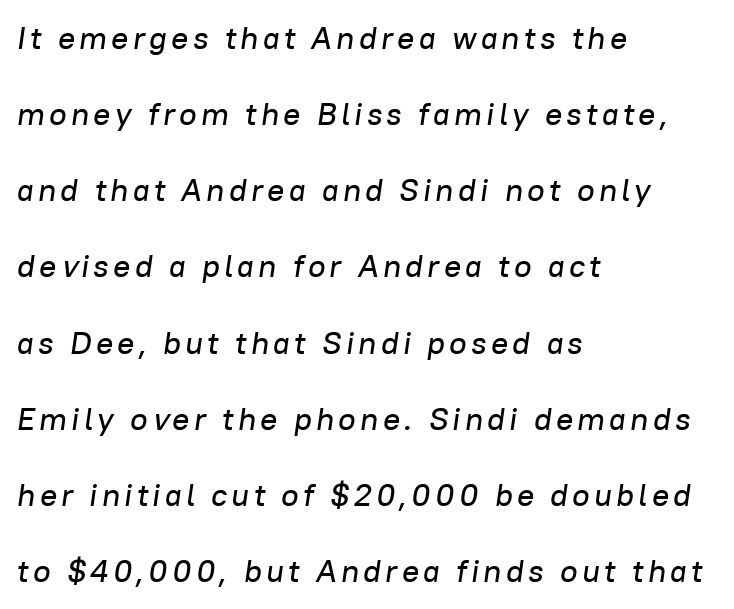
The image shows 32 px text type, italic (leaning right); set left-aligned, loose line spacing (2.38x), not underlined; low stroke contrast and a medium x-height.
